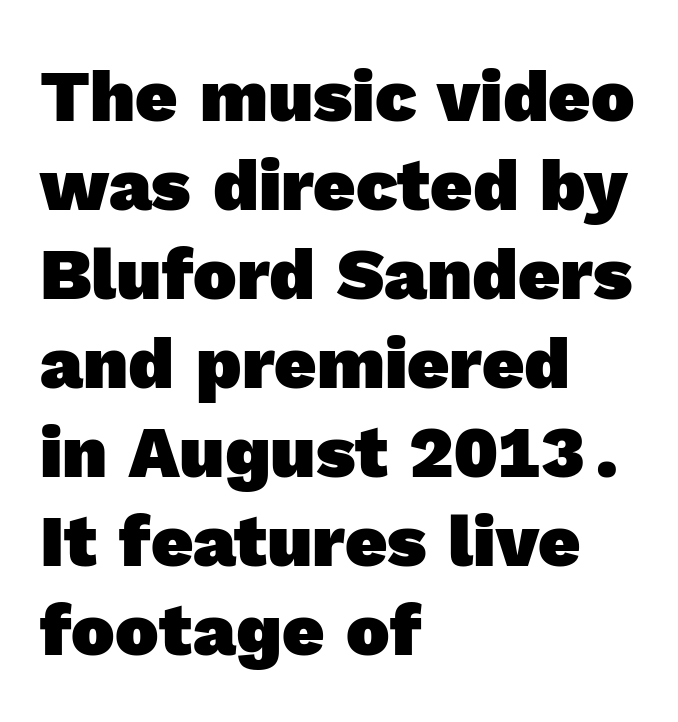
{"serif": "no", "bold": "yes", "weight": "heavy", "width": "normal", "x_height": "medium", "monospaced": "no", "underline": "no", "align": "left", "line_spacing_ratio": 1.22, "letter_spacing": "normal", "letter_spacing_em": 0.0, "glyph_px": 73}
